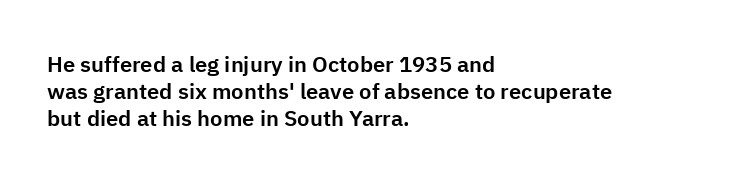
The image shows 22 px text type, upright; set left-aligned, line spacing 1.23x, normal letter spacing, not underlined.
